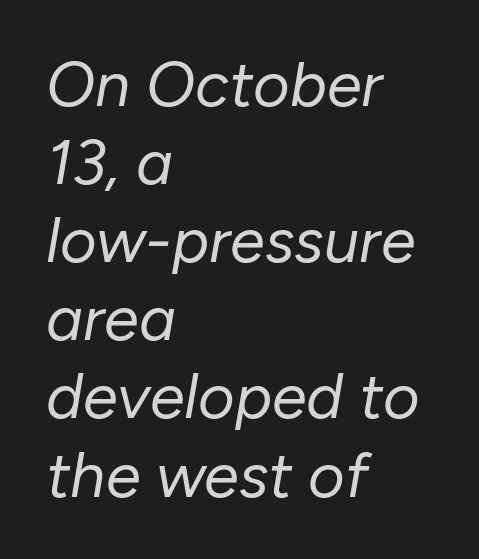
The rendering uses natural spacing where letterforms have individual widths. Heaviness? Minimal to ordinary, like unemphasized prose. No word sits above an underline. Style check: oblique. Alignment: flush left. These lines keep a tight, regular rhythm from letter to letter.
